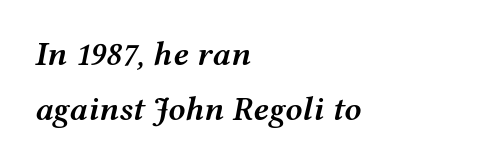
{"italic": "yes", "lean": "right", "slant_degrees": 12, "bold": "semi", "weight": "semibold", "width": "wide", "stroke_contrast": "medium", "x_height": "medium", "monospaced": "no", "underline": "no", "align": "left", "line_spacing": "normal", "line_spacing_ratio": 1.61, "letter_spacing": "normal", "letter_spacing_em": 0.0, "glyph_px": 34}
